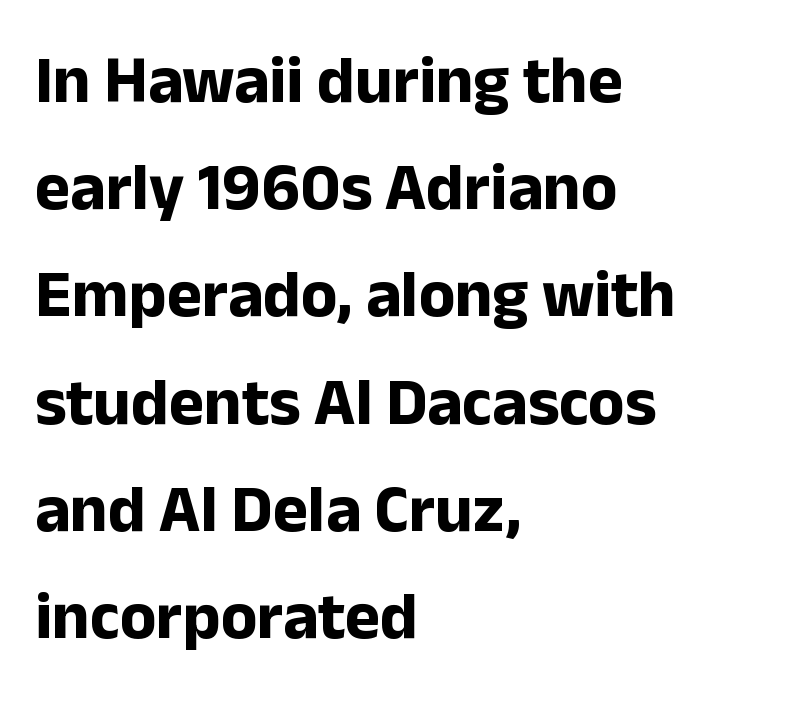
The image shows 67 px bold sans-serif type, upright; set left-aligned, normal line spacing (1.6x), normal letter spacing, not underlined; low stroke contrast and a medium x-height.
